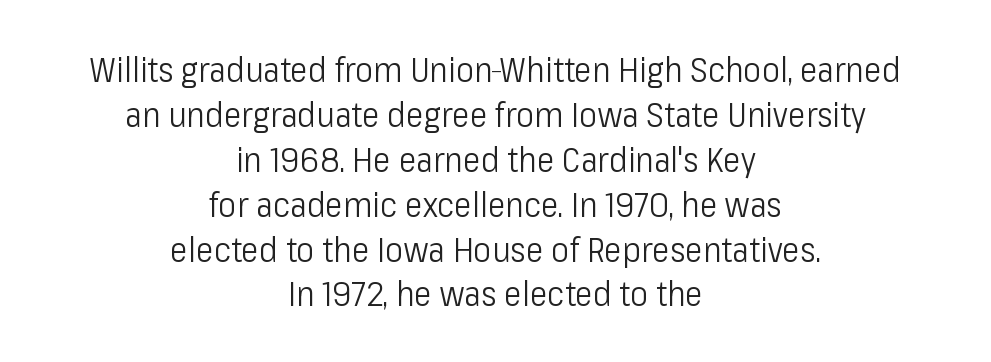
{"serif": "no", "italic": "no", "bold": "no", "weight": "light", "width": "condensed", "stroke_contrast": "low", "x_height": "medium", "monospaced": "no", "underline": "no", "align": "center", "line_spacing": "normal", "line_spacing_ratio": 1.32, "letter_spacing": "normal", "letter_spacing_em": 0.0, "glyph_px": 34}
